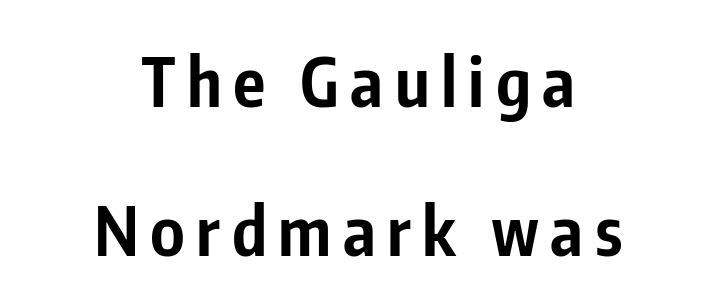
Each letter's strokes conclude bluntly, with no projecting serifs. This sample has the flowing, uneven cadence of proportional lettering. The string is rendered with underlining switched off. You can tell it's not italic because the verticals are truly vertical.
